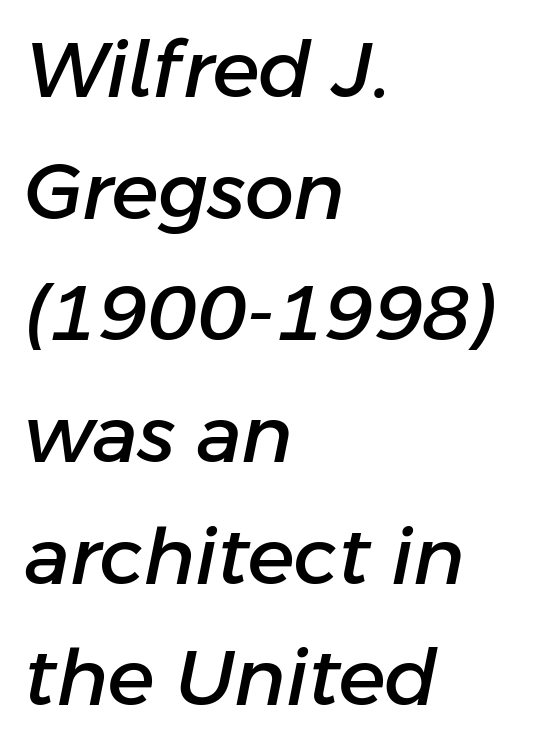
The image shows 78 px text type, italic (leaning right); set left-aligned, normal line spacing (1.56x), normal letter spacing, not underlined; low stroke contrast and a medium x-height.
